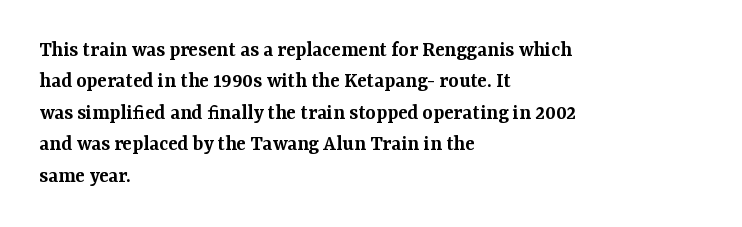
Successive baselines arrive at the customary interval. Horizontally, the lines are justified to the leading edge only. Short note: letters normally spaced. Emphasis by weight is partial: semibold. The gap between lines stays unmarked. Ordinary non-slanted type is in use.
